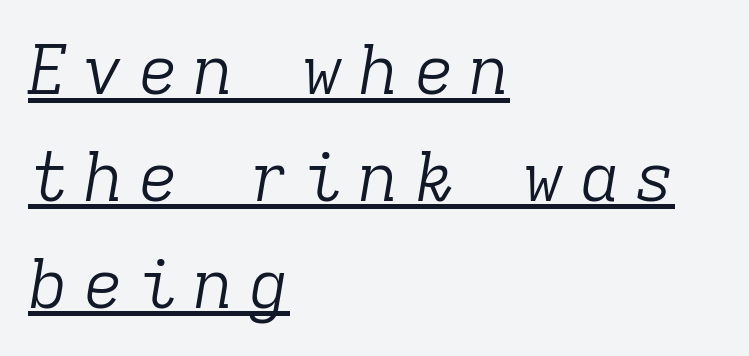
Q: Is the text bold? A: No.
Q: Is the text italic (slanted)? A: Yes, it leans right by about 9 degrees.
Q: Is the typeface a serif or a sans-serif typeface? A: Serif.
Q: Is the text underlined? A: Yes.
Q: How is the paragraph aligned? A: Left-aligned.
Q: Is the spacing between letters normal or unusually wide? A: Unusually wide.
Q: Is the spacing between lines tight, normal or loose? A: Normal.
Q: Width (condensed, normal, or wide)? A: Normal.
Q: Stroke contrast? A: Low.
Q: x-height? A: Medium.
Q: Monospaced? A: Yes.
